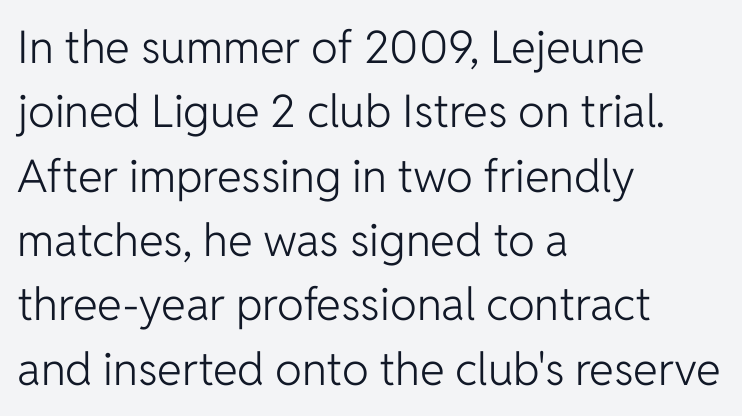
Q: Is the text bold? A: No.
Q: Is the text italic (slanted)? A: No, it is upright.
Q: Is the typeface a serif or a sans-serif typeface? A: Sans-serif.
Q: Is the text underlined? A: No.
Q: How is the paragraph aligned? A: Left-aligned.
Q: Is the spacing between letters normal or unusually wide? A: Normal.
Q: Is the spacing between lines tight, normal or loose? A: Normal.
Q: Width (condensed, normal, or wide)? A: Normal.
Q: Stroke contrast? A: Low.
Q: x-height? A: Medium.
Q: Monospaced? A: No.
